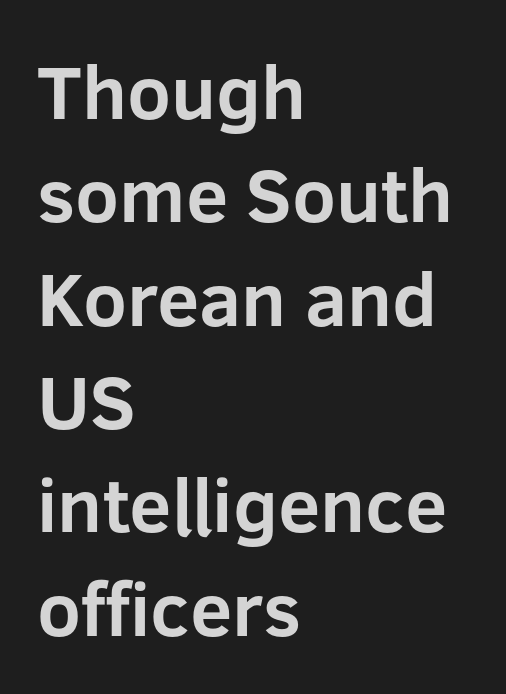
The image shows 76 px bold sans-serif type, upright; set left-aligned, normal line spacing (1.36x), normal letter spacing, not underlined; low stroke contrast and a medium x-height.
